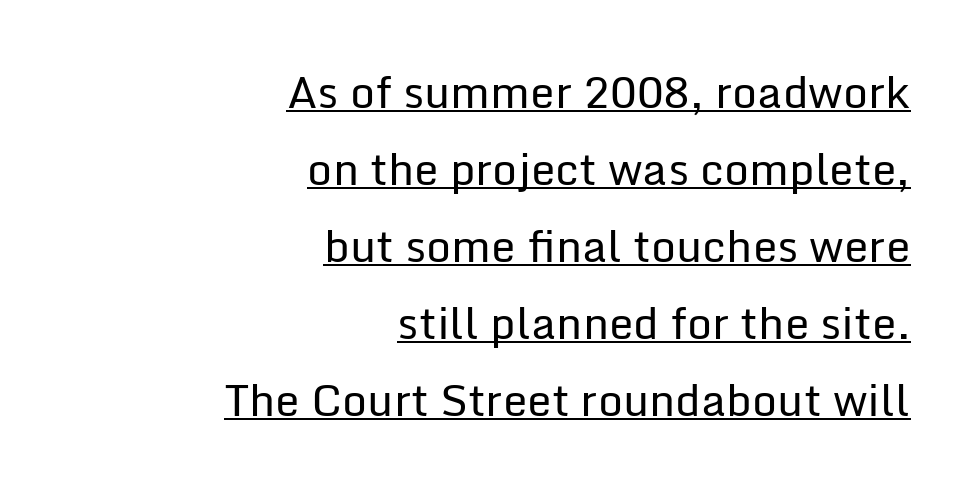
Q: Is the text bold? A: No.
Q: Is the text italic (slanted)? A: No, it is upright.
Q: Is the typeface a serif or a sans-serif typeface? A: Sans-serif.
Q: Is the text underlined? A: Yes.
Q: How is the paragraph aligned? A: Right-aligned.
Q: Is the spacing between letters normal or unusually wide? A: Normal.
Q: Width (condensed, normal, or wide)? A: Normal.
Q: Stroke contrast? A: Low.
Q: x-height? A: Medium.
Q: Monospaced? A: No.
